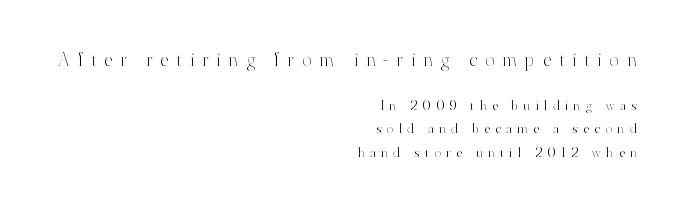
Q: Is the text bold? A: No.
Q: Is the text italic (slanted)? A: No, it is upright.
Q: Is the text underlined? A: No.
Q: How is the paragraph aligned? A: Right-aligned.
Q: Is the spacing between letters normal or unusually wide? A: Unusually wide.
Q: Is the spacing between lines tight, normal or loose? A: Normal.
Q: Which block of text is set in a larger size, the first (top) or the second (bottom)? A: The first (top) one.
